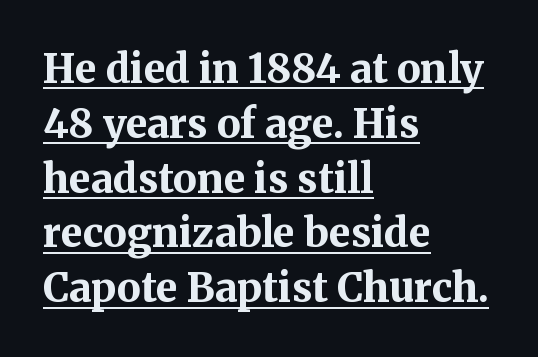
{"serif": "yes", "italic": "no", "bold": "yes", "weight": "bold", "width": "normal", "stroke_contrast": "medium", "x_height": "medium", "monospaced": "no", "underline": "yes", "align": "left", "line_spacing": "normal", "line_spacing_ratio": 1.37, "letter_spacing": "normal", "letter_spacing_em": 0.0, "glyph_px": 40}
